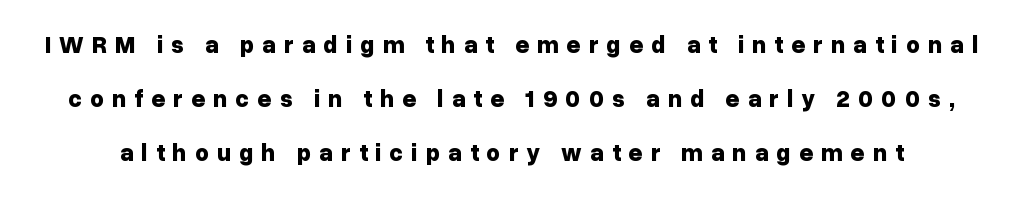
Q: Is the text bold? A: Yes.
Q: Is the text italic (slanted)? A: No, it is upright.
Q: Is the text underlined? A: No.
Q: Is the spacing between letters normal or unusually wide? A: Unusually wide.
Q: Is the spacing between lines tight, normal or loose? A: Loose.
